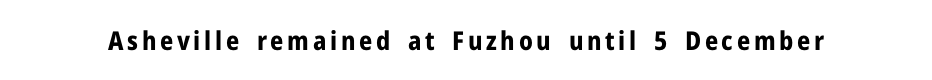
Q: Is the text bold? A: Yes.
Q: Is the text italic (slanted)? A: No, it is upright.
Q: Is the text underlined? A: No.
